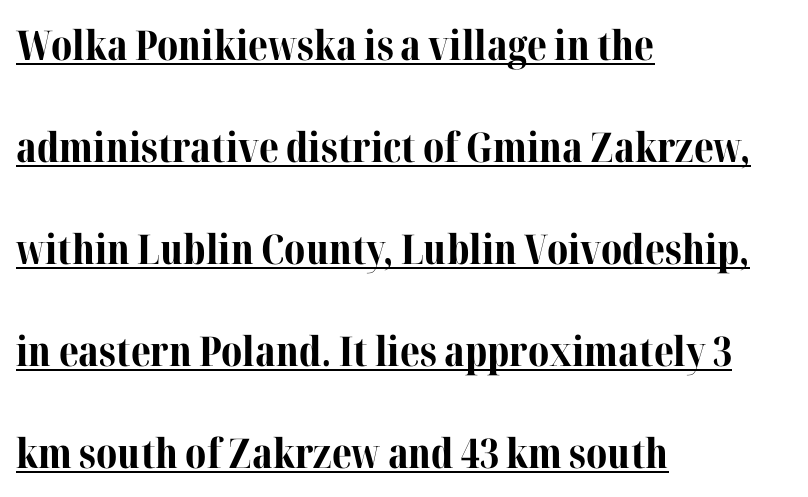
The image shows 41 px bold serif type, upright; set left-aligned, loose line spacing (2.49x), normal letter spacing, underlined; medium stroke contrast and a medium x-height.
